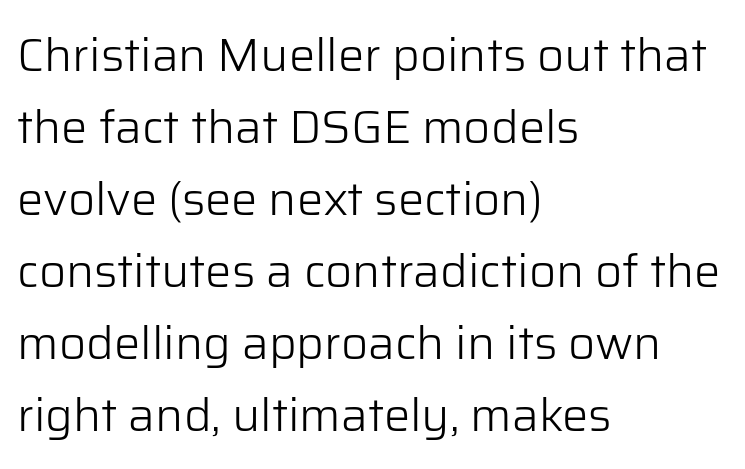
Q: Is the text bold? A: No.
Q: Is the text italic (slanted)? A: No, it is upright.
Q: Is the typeface a serif or a sans-serif typeface? A: Sans-serif.
Q: Is the text underlined? A: No.
Q: How is the paragraph aligned? A: Left-aligned.
Q: Is the spacing between letters normal or unusually wide? A: Normal.
Q: Is the spacing between lines tight, normal or loose? A: Normal.
Q: Width (condensed, normal, or wide)? A: Normal.
Q: Stroke contrast? A: Low.
Q: x-height? A: Medium.
Q: Monospaced? A: No.
